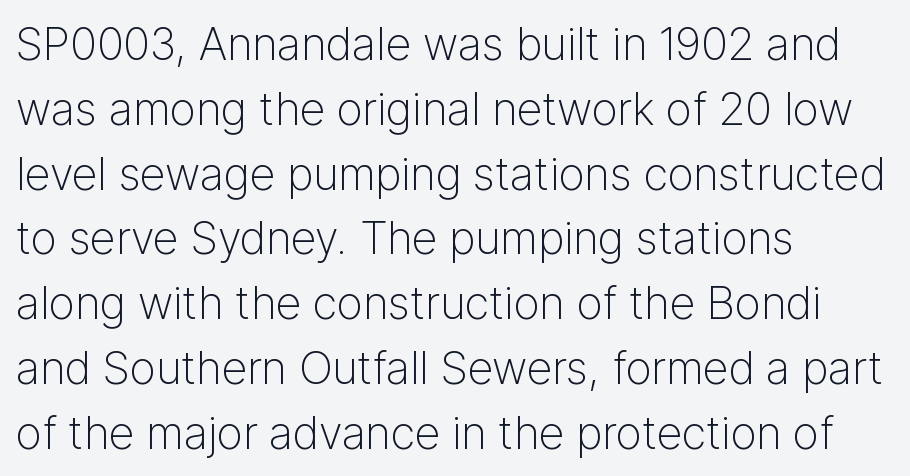
Alignment: flush left. In terms of letterspacing, this is plain default setting. Letterform terminals end flat and unadorned throughout the passage. In terms of posture, this sample is upright.
